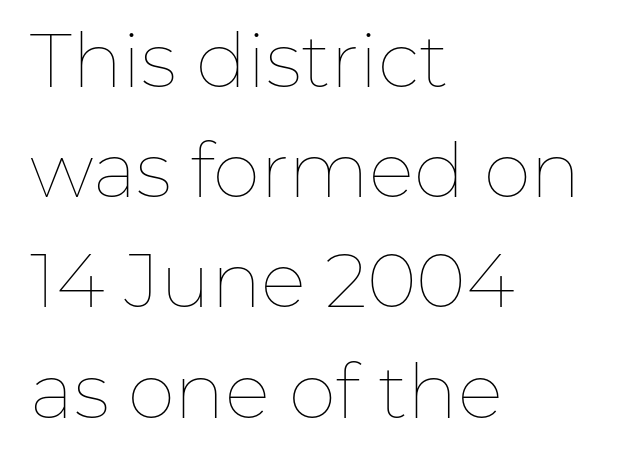
Q: Is the text bold? A: No.
Q: Is the text italic (slanted)? A: No, it is upright.
Q: Is the text underlined? A: No.
Q: How is the paragraph aligned? A: Left-aligned.
Q: Is the spacing between letters normal or unusually wide? A: Normal.
Q: Is the spacing between lines tight, normal or loose? A: Normal.
Q: Width (condensed, normal, or wide)? A: Normal.
Q: Stroke contrast? A: Low.
Q: x-height? A: Medium.
Q: Monospaced? A: No.
